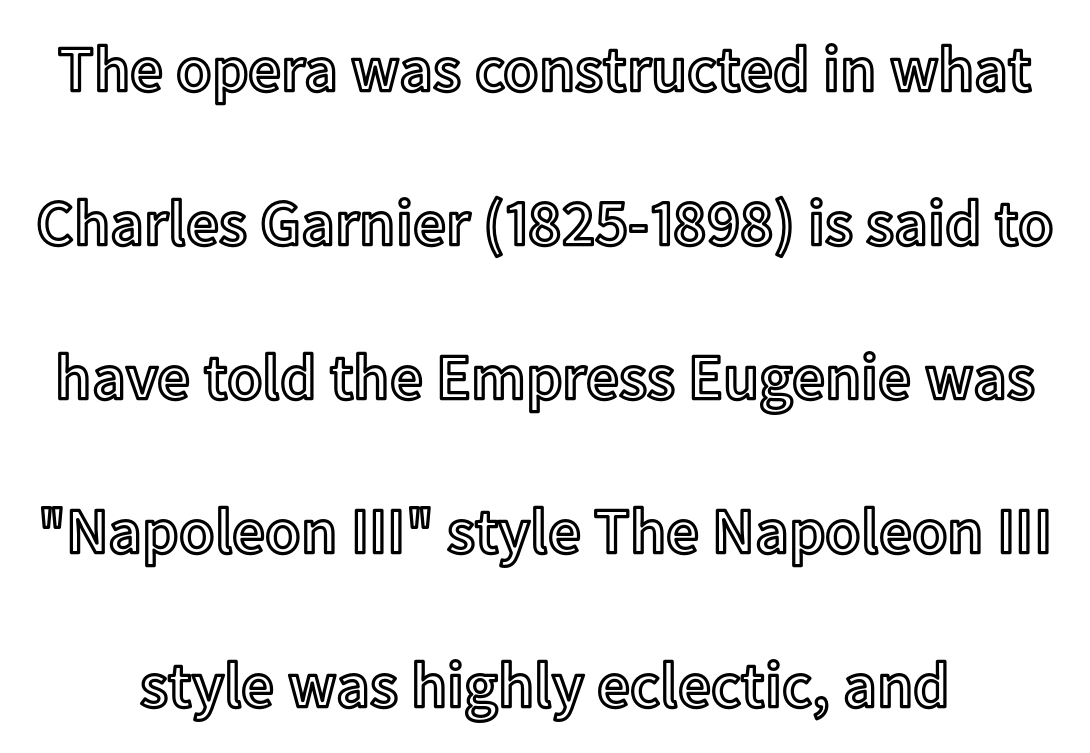
Q: Is the text italic (slanted)? A: No, it is upright.
Q: Is the text underlined? A: No.
Q: Is the spacing between letters normal or unusually wide? A: Normal.
Q: Is the spacing between lines tight, normal or loose? A: Loose.
Q: Width (condensed, normal, or wide)? A: Normal.
Q: x-height? A: Medium.
Q: Monospaced? A: No.
